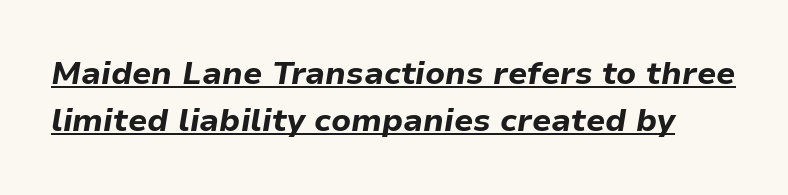
{"italic": "yes", "lean": "right", "slant_degrees": 9, "bold": "yes", "weight": "bold", "width": "normal", "stroke_contrast": "low", "x_height": "medium", "monospaced": "no", "underline": "yes", "line_spacing": "normal", "line_spacing_ratio": 1.47, "letter_spacing": "normal", "letter_spacing_em": 0.0, "glyph_px": 32}
